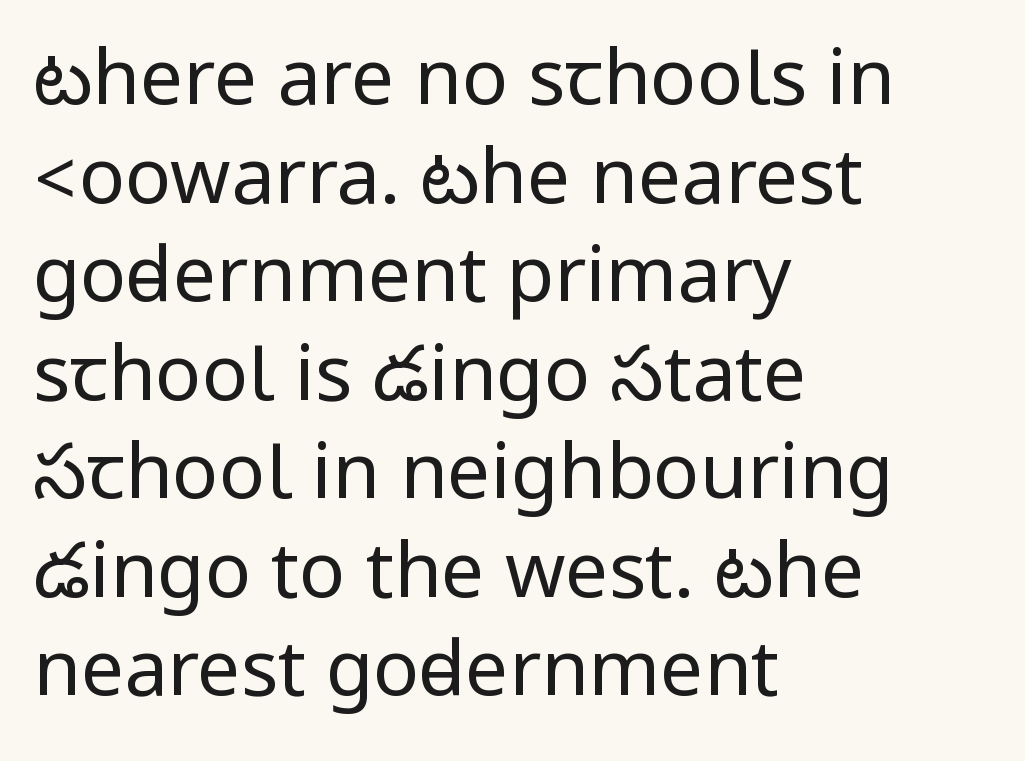
Unlike italic type, these characters show no tilt at all. The passage shown is typeset with a sans-serif family. Stroke thickness stays within the range of a standard reading face or lighter. The tracking reads as untouched default to a designer's eye. Whoever set this chose a conventional vertical rhythm.
